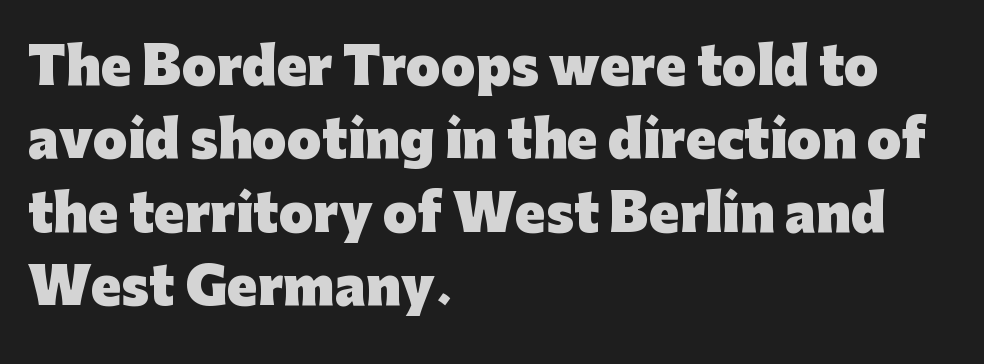
{"serif": "no", "italic": "no", "bold": "yes", "weight": "heavy", "width": "normal", "stroke_contrast": "low", "x_height": "medium", "monospaced": "no", "underline": "no", "align": "left", "line_spacing": "normal", "line_spacing_ratio": 1.47, "letter_spacing": "normal", "letter_spacing_em": 0.0, "glyph_px": 50}
